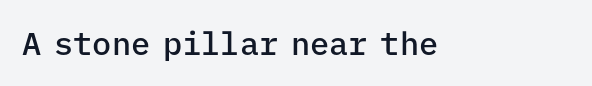
Nothing unusual about the tracking: characters are spaced as the font intends. The rendering uses typewriter-style spacing with identical character cells. The type sits square on the baseline with zero lean. Stems and bowls a touch heavier than normal — semibold.
